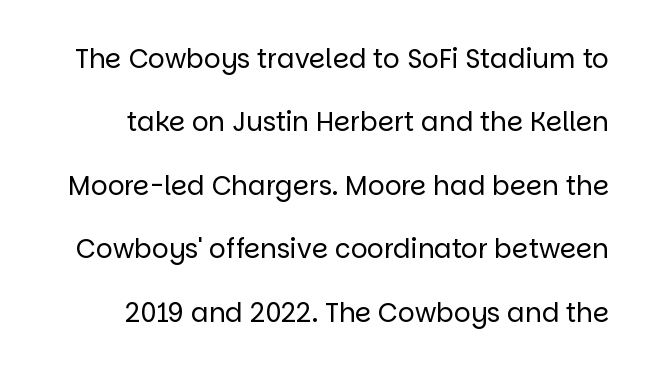
Q: Is the text bold? A: No.
Q: Is the text italic (slanted)? A: No, it is upright.
Q: Is the text underlined? A: No.
Q: Is the spacing between letters normal or unusually wide? A: Normal.
Q: Is the spacing between lines tight, normal or loose? A: Loose.
